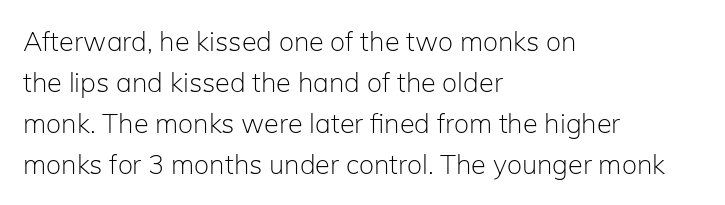
The image shows 27 px text type, upright; set left-aligned, normal line spacing (1.52x), normal letter spacing, not underlined.
